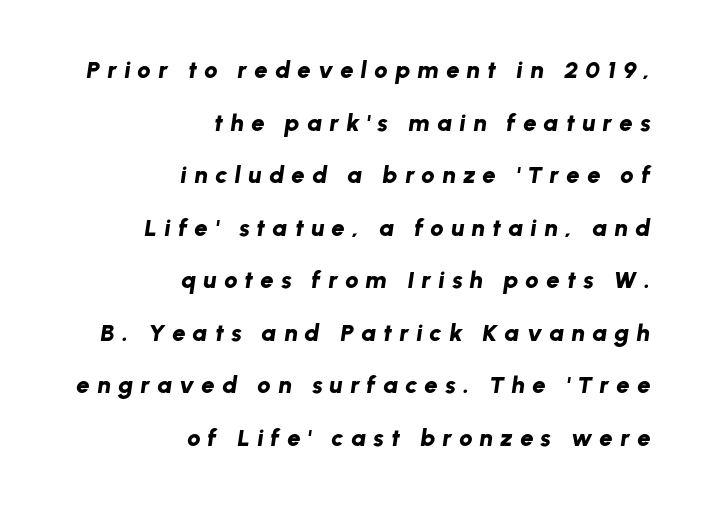
Q: Is the text bold? A: Yes.
Q: Is the text italic (slanted)? A: Yes, it leans right by about 8 degrees.
Q: Is the text underlined? A: No.
Q: How is the paragraph aligned? A: Right-aligned.
Q: Is the spacing between letters normal or unusually wide? A: Unusually wide.
Q: Is the spacing between lines tight, normal or loose? A: Loose.
